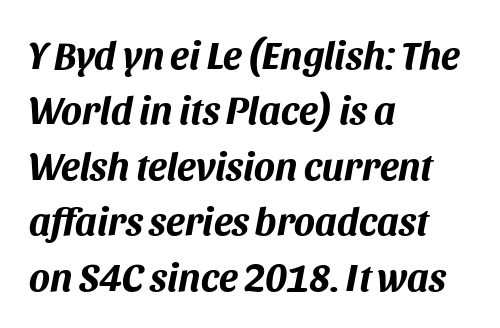
If you drew a ruler down the left edge, every line would touch it. Plenty of ink on the page — the face is bold. Do the characters align in a grid? No, the font is proportional. The horizontal fit of the characters is conventional and even. The space beneath each line is pristine and unruled.
